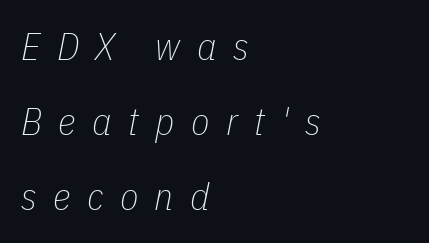
{"italic": "yes", "lean": "right", "slant_degrees": 11, "bold": "no", "weight": "thin", "width": "condensed", "stroke_contrast": "low", "x_height": "medium", "monospaced": "no", "underline": "no", "align": "left", "line_spacing": "loose", "line_spacing_ratio": 1.98, "letter_spacing": "wide", "letter_spacing_em": 0.43, "glyph_px": 38}
